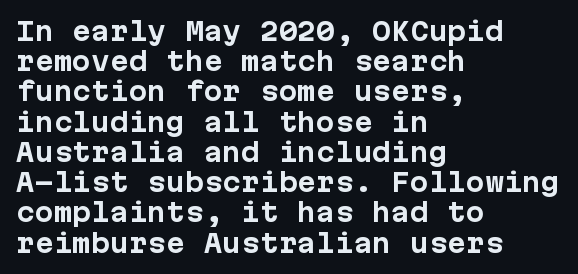
{"italic": "no", "bold": "yes", "underline": "no", "align": "left", "line_spacing_ratio": 1.21, "letter_spacing": "normal", "letter_spacing_em": 0.0, "glyph_px": 25}
